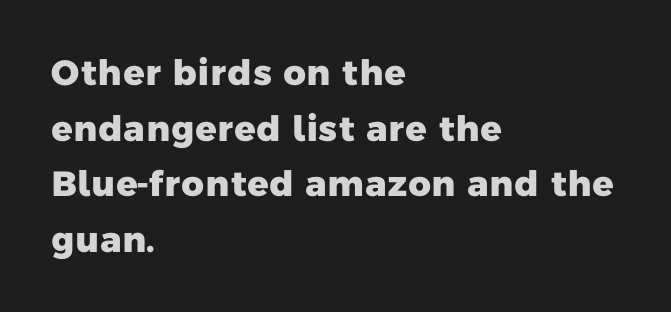
Q: Is the text bold? A: Yes.
Q: Is the typeface a serif or a sans-serif typeface? A: Sans-serif.
Q: Is the text underlined? A: No.
Q: How is the paragraph aligned? A: Left-aligned.
Q: Is the spacing between letters normal or unusually wide? A: Normal.
Q: Is the spacing between lines tight, normal or loose? A: Normal.
Q: Width (condensed, normal, or wide)? A: Normal.
Q: Stroke contrast? A: Low.
Q: x-height? A: Medium.
Q: Monospaced? A: No.
